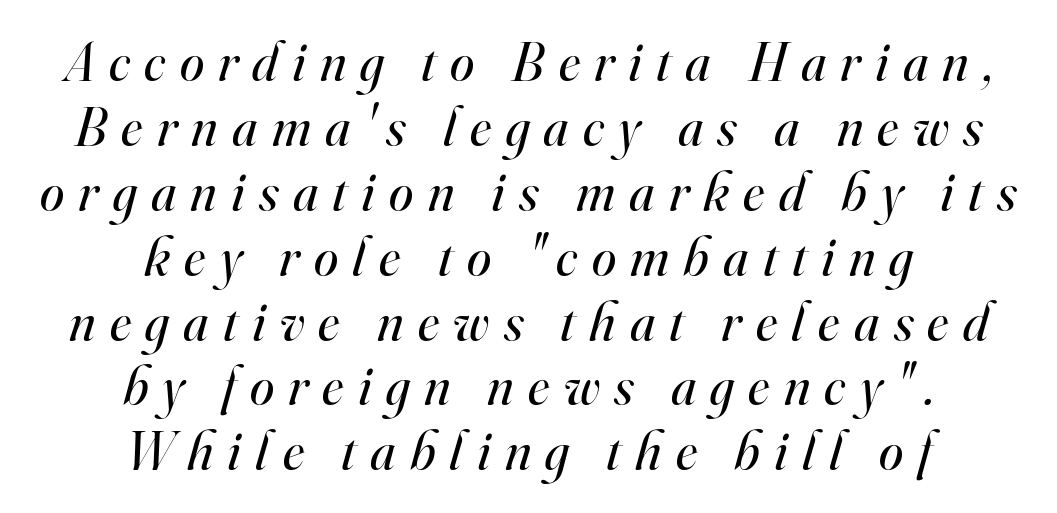
If you drew a line through each stem, it would be angled. Unlike a clean sans, this face finishes its strokes with serifs. No heavy texture on the line: the type isn't bold. Substantial extra tracking has been applied to these lines. The words here are not underlined.
